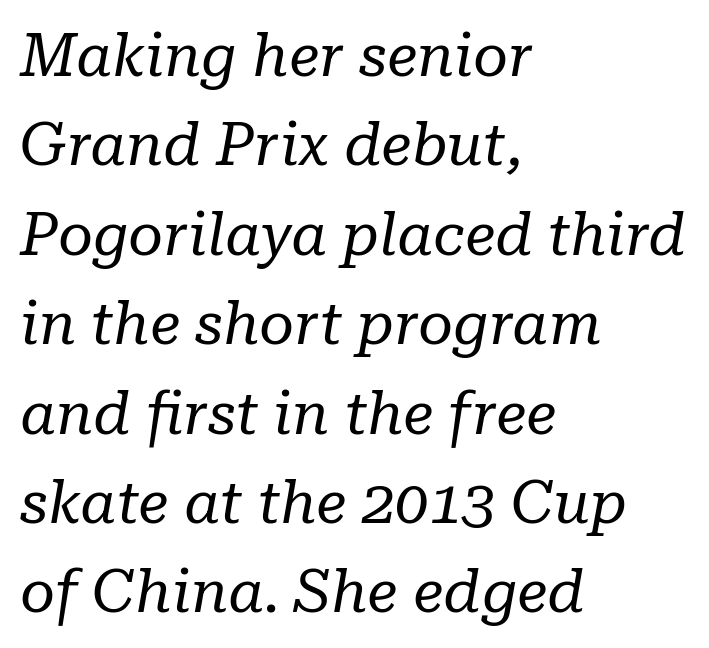
{"serif": "yes", "italic": "yes", "lean": "right", "slant_degrees": 10, "bold": "no", "weight": "regular", "width": "normal", "stroke_contrast": "low", "x_height": "medium", "monospaced": "no", "underline": "no", "align": "left", "line_spacing": "normal", "line_spacing_ratio": 1.49, "letter_spacing": "normal", "letter_spacing_em": 0.0, "glyph_px": 60}
